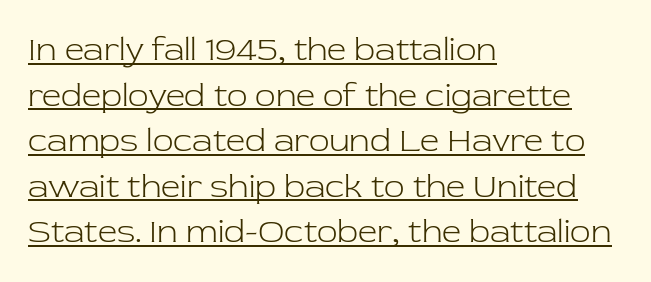
Q: Is the text bold? A: No.
Q: Is the text italic (slanted)? A: No, it is upright.
Q: Is the typeface a serif or a sans-serif typeface? A: Serif.
Q: Is the text underlined? A: Yes.
Q: How is the paragraph aligned? A: Left-aligned.
Q: Is the spacing between letters normal or unusually wide? A: Normal.
Q: Is the spacing between lines tight, normal or loose? A: Normal.
Q: Width (condensed, normal, or wide)? A: Normal.
Q: Stroke contrast? A: Low.
Q: x-height? A: Medium.
Q: Monospaced? A: No.
